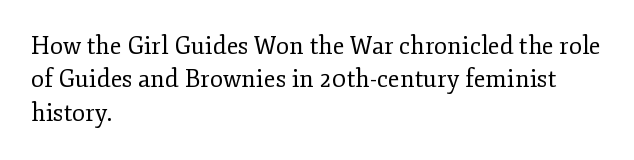
The image shows 24 px text type, upright; set left-aligned, normal line spacing (1.39x), normal letter spacing, not underlined.
